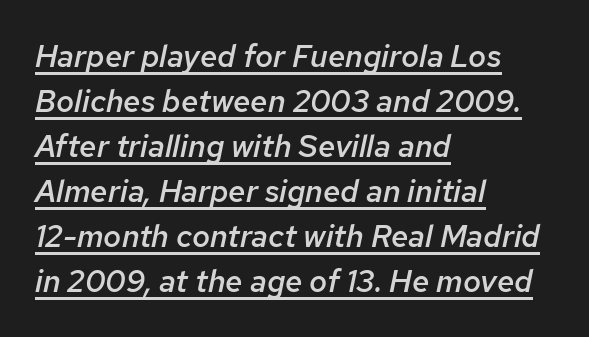
Q: Is the text bold? A: Semi-bold.
Q: Is the text italic (slanted)? A: Yes, it leans right by about 12 degrees.
Q: Is the text underlined? A: Yes.
Q: How is the paragraph aligned? A: Left-aligned.
Q: Is the spacing between letters normal or unusually wide? A: Normal.
Q: Is the spacing between lines tight, normal or loose? A: Normal.
Q: Width (condensed, normal, or wide)? A: Normal.
Q: Stroke contrast? A: Low.
Q: x-height? A: Medium.
Q: Monospaced? A: No.
